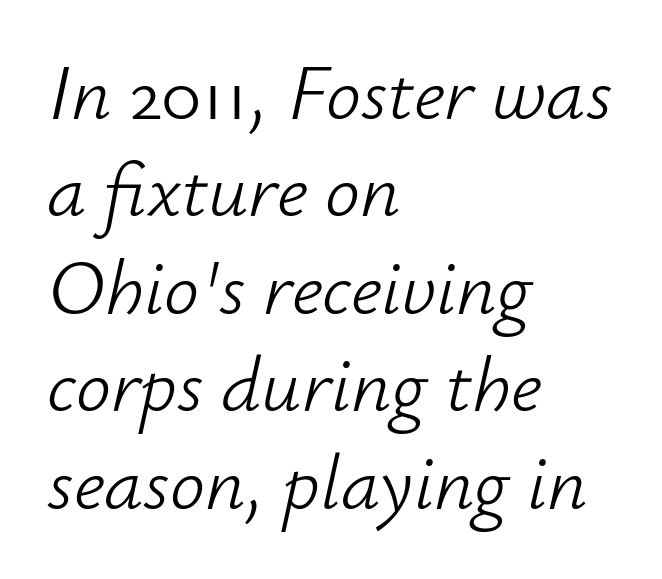
The image shows 78 px light type, italic (leaning right); set left-aligned, normal line spacing (1.25x), normal letter spacing, not underlined; low stroke contrast and a small x-height.
